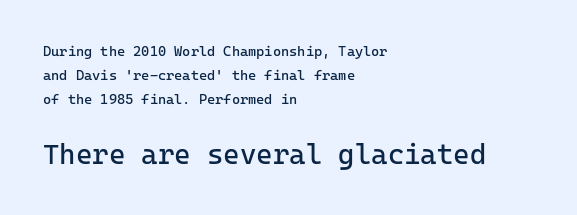
The image shows 28 px regular-weight sans-serif type, upright, monospaced; set left-aligned, line spacing 1.73x, normal letter spacing, not underlined; the second (bottom) block is 2.0x larger; low stroke contrast and a medium x-height.
